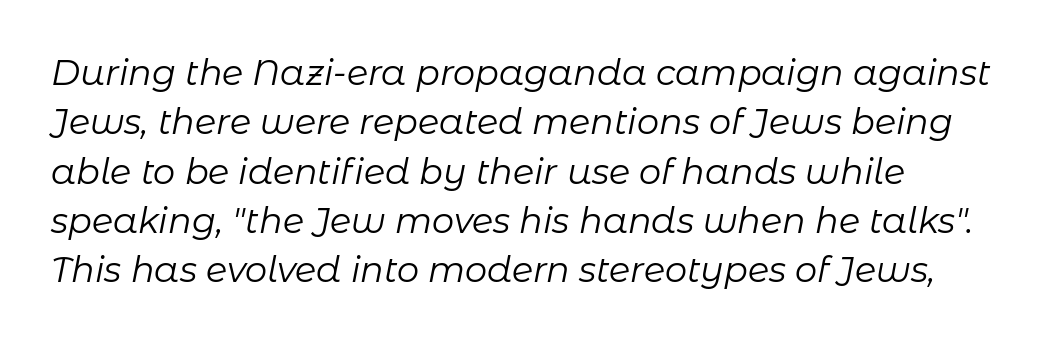
{"italic": "yes", "lean": "right", "slant_degrees": 11, "bold": "no", "weight": "regular", "width": "normal", "stroke_contrast": "low", "x_height": "medium", "monospaced": "no", "underline": "no", "align": "left", "line_spacing": "normal", "line_spacing_ratio": 1.41, "letter_spacing": "normal", "letter_spacing_em": 0.0, "glyph_px": 35}
